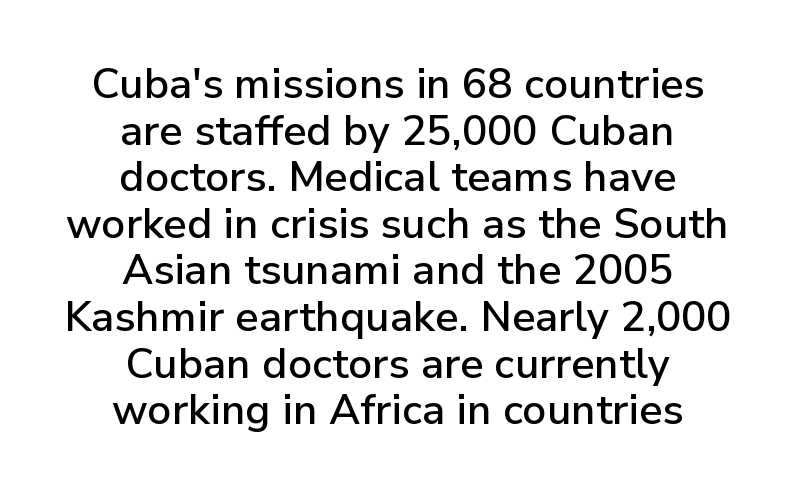
The space beneath each line is pristine and unruled. Does extra space separate the letters? No, they use regular spacing. You could barely slide anything between these rows. Every character sits straight up, as roman type does. A centered setting, common on invitations and titles, is used for this passage. Spacing verdict: proportional, widths tailored to each character.
